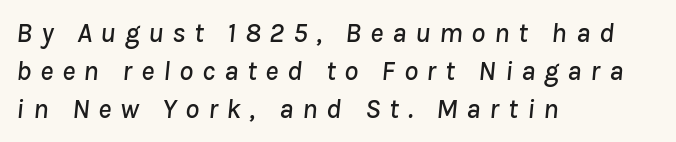
Q: Is the text italic (slanted)? A: Yes, it leans right by about 8 degrees.
Q: Is the text underlined? A: No.
Q: How is the paragraph aligned? A: Left-aligned.
Q: Is the spacing between letters normal or unusually wide? A: Unusually wide.
Q: Is the spacing between lines tight, normal or loose? A: Normal.
Q: Width (condensed, normal, or wide)? A: Normal.
Q: Stroke contrast? A: Low.
Q: x-height? A: Medium.
Q: Monospaced? A: No.
